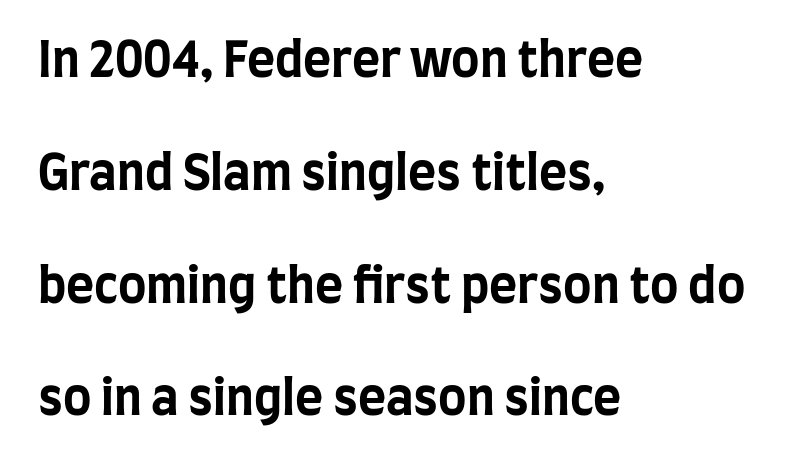
{"serif": "no", "italic": "no", "bold": "yes", "weight": "bold", "width": "condensed", "stroke_contrast": "low", "x_height": "large", "monospaced": "no", "underline": "no", "align": "left", "line_spacing": "loose", "line_spacing_ratio": 2.35, "letter_spacing": "normal", "letter_spacing_em": 0.0, "glyph_px": 48}
